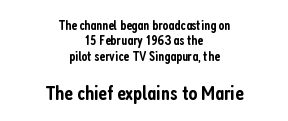
{"italic": "no", "bold": "semi", "underline": "no", "align": "center", "line_spacing": "tight", "line_spacing_ratio": 1.1, "letter_spacing": "normal", "letter_spacing_em": 0.0, "larger_block": "second", "size_ratio": 1.5, "glyph_px": 21}
